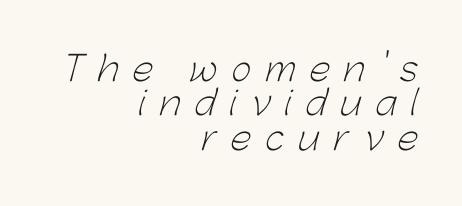
{"serif": "no", "bold": "no", "weight": "light", "width": "normal", "stroke_contrast": "low", "x_height": "medium", "monospaced": "no", "underline": "no", "align": "right", "line_spacing": "tight", "line_spacing_ratio": 1.01, "letter_spacing": "wide", "letter_spacing_em": 0.42, "glyph_px": 34}
